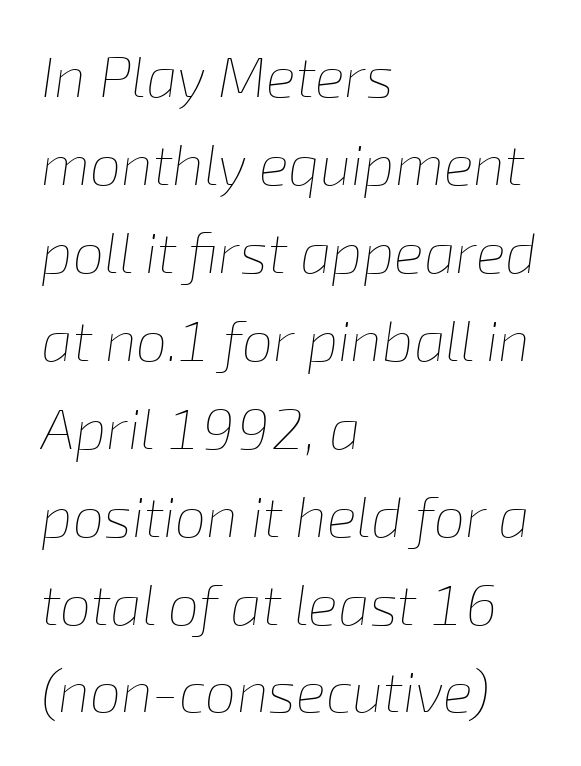
{"italic": "yes", "lean": "right", "slant_degrees": 8, "bold": "no", "weight": "thin", "width": "normal", "stroke_contrast": "low", "x_height": "medium", "monospaced": "no", "underline": "no", "align": "left", "line_spacing": "normal", "line_spacing_ratio": 1.57, "letter_spacing": "normal", "letter_spacing_em": 0.0, "glyph_px": 56}
